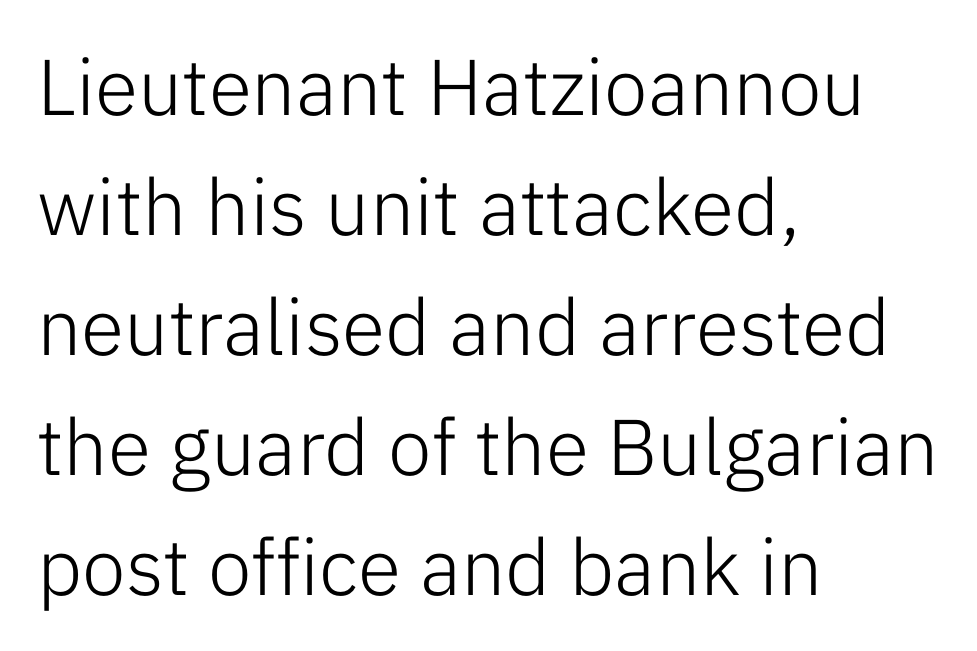
Line beginnings align vertically; line endings do not. Do the characters align in a grid? No, the font is proportional. Glyph-to-glyph distance matches everyday printed text. Nobody drew a line under any word here. These lines are composed in type without serifs.
